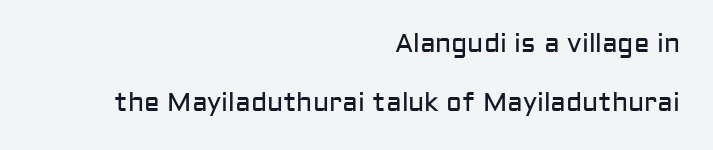
Q: Is the text bold? A: No.
Q: Is the text italic (slanted)? A: No, it is upright.
Q: Is the text underlined? A: No.
Q: How is the paragraph aligned? A: Right-aligned.
Q: Is the spacing between letters normal or unusually wide? A: Normal.
Q: Is the spacing between lines tight, normal or loose? A: Loose.
